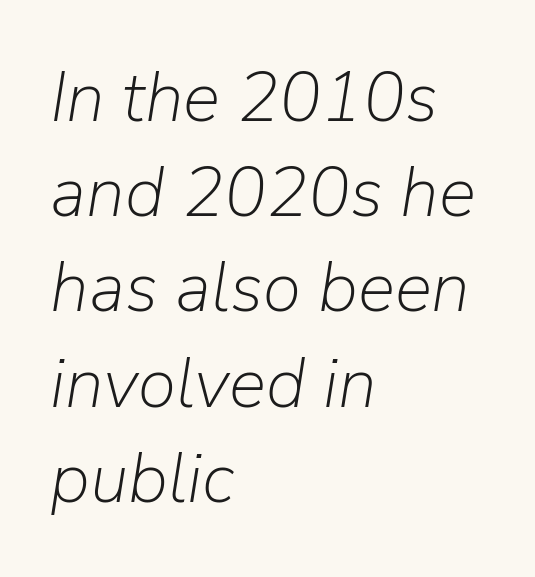
Italic? Definitely — the glyphs are oblique. One glance says typical: line gaps are just what's usual. You could not count columns in this text — the font is proportionally spaced. Line starts are locked; line ends wander.
